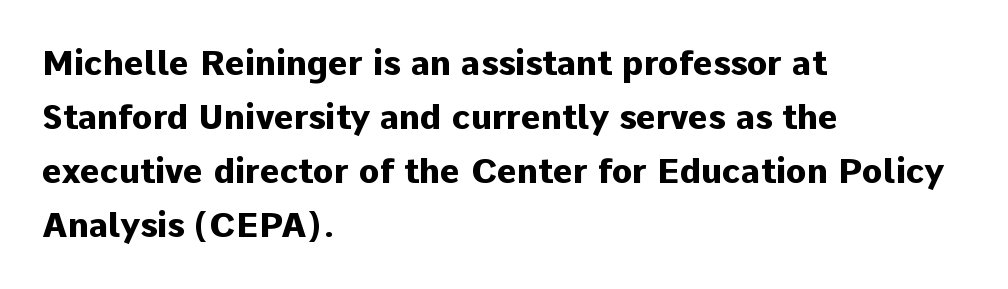
Each word holds together tightly as a unit, with standard inter-letter gaps. Left-aligned paragraph, ragged on the right. Students, this is bold: see how much ink each stroke carries. Descenders are the only things crossing below the line. Look at the bottom of the vertical strokes: they stop flat, with no serifs. The rows are spaced the way most documents space them.
